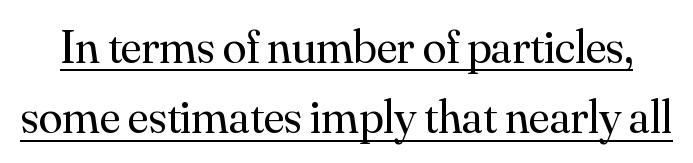
Is the stroke heavy? The answer is a plain regular-or-lighter. Spacing between characters is what you'd get straight out of the box. Honestly, the row spacing looks completely unremarkable. A baseline rule has been typeset under these characters. This sample uses a serif face. Character widths vary here, with narrow letters taking less room than wide ones.
